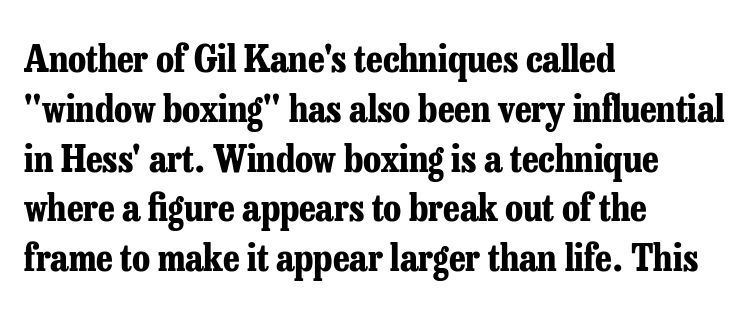
Q: Is the text bold? A: Yes.
Q: Is the text italic (slanted)? A: No, it is upright.
Q: Is the typeface a serif or a sans-serif typeface? A: Serif.
Q: Is the text underlined? A: No.
Q: How is the paragraph aligned? A: Left-aligned.
Q: Is the spacing between letters normal or unusually wide? A: Normal.
Q: Is the spacing between lines tight, normal or loose? A: Normal.
Q: Width (condensed, normal, or wide)? A: Condensed.
Q: Stroke contrast? A: Low.
Q: x-height? A: Medium.
Q: Monospaced? A: No.
